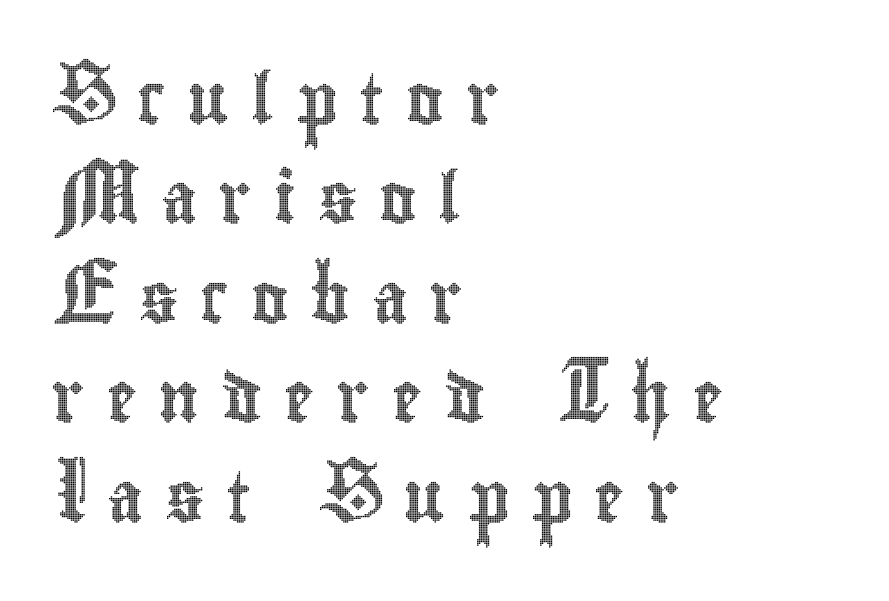
The image shows 50 px condensed type, upright; set left-aligned, loose line spacing (1.99x), unusually wide letter spacing (+0.44 em), not underlined; a small x-height.
